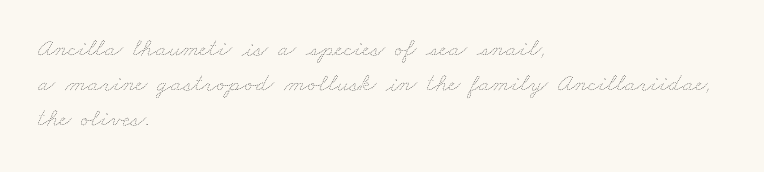
{"bold": "no", "underline": "no", "align": "left", "line_spacing": "normal", "line_spacing_ratio": 1.4, "letter_spacing": "normal", "letter_spacing_em": 0.0, "glyph_px": 25}
